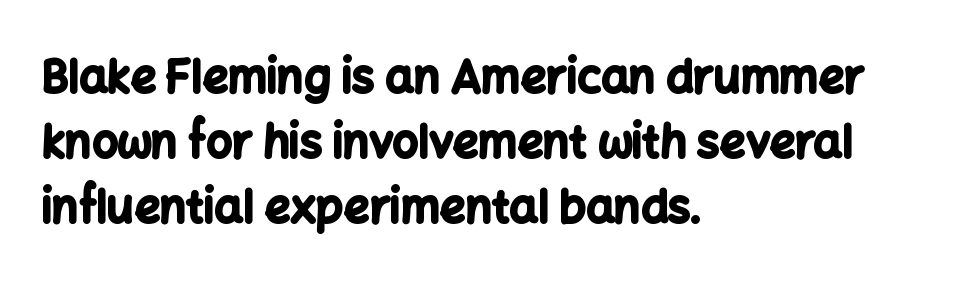
The image shows 45 px bold sans-serif type, upright; set left-aligned, normal line spacing (1.44x), normal letter spacing, not underlined; low stroke contrast and a medium x-height.
